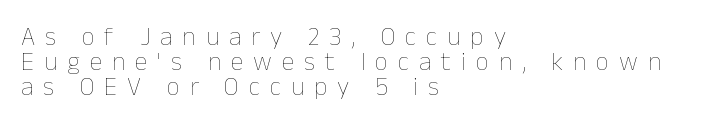
Q: Is the text bold? A: No.
Q: Is the text italic (slanted)? A: No, it is upright.
Q: Is the text underlined? A: No.
Q: How is the paragraph aligned? A: Left-aligned.
Q: Is the spacing between letters normal or unusually wide? A: Unusually wide.
Q: Is the spacing between lines tight, normal or loose? A: Tight.
